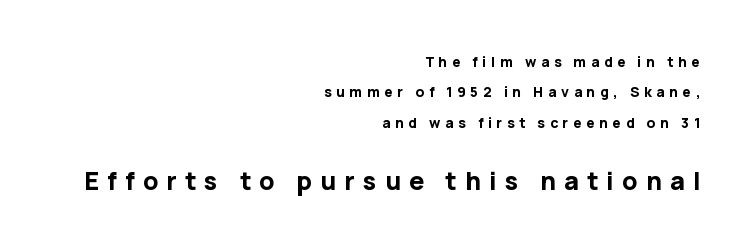
The image shows 25 px bold type, upright; set right-aligned, loose line spacing (2.17x), unusually wide letter spacing (+0.33 em), not underlined; the second (bottom) block is 1.79x larger.
